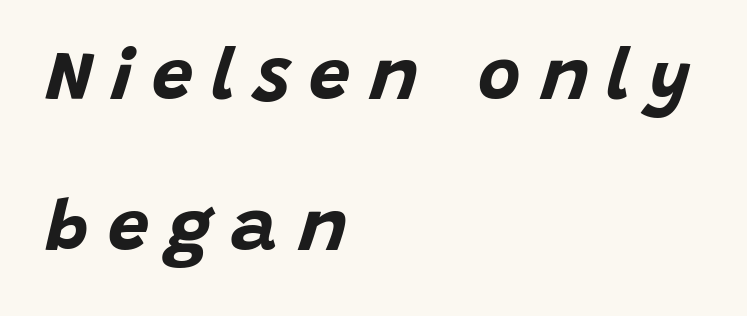
{"italic": "yes", "lean": "right", "slant_degrees": 15, "bold": "yes", "weight": "bold", "width": "normal", "stroke_contrast": "low", "x_height": "large", "monospaced": "no", "underline": "no", "align": "left", "line_spacing": "loose", "line_spacing_ratio": 2.07, "letter_spacing": "wide", "letter_spacing_em": 0.26, "glyph_px": 73}
